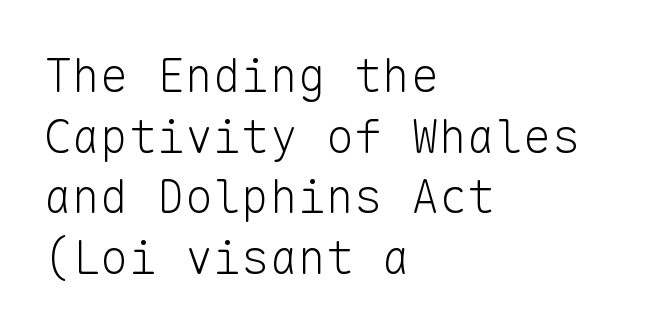
{"serif": "no", "italic": "no", "bold": "no", "weight": "light", "width": "normal", "stroke_contrast": "low", "x_height": "medium", "monospaced": "yes", "underline": "no", "align": "left", "line_spacing": "normal", "line_spacing_ratio": 1.29, "letter_spacing": "normal", "letter_spacing_em": 0.0, "glyph_px": 47}
